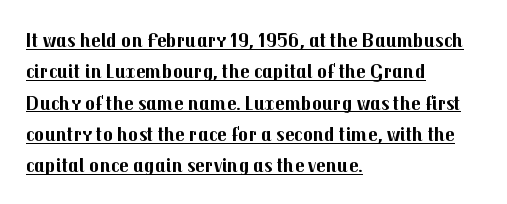
Q: Is the text bold? A: Yes.
Q: Is the text italic (slanted)? A: No, it is upright.
Q: Is the text underlined? A: Yes.
Q: How is the paragraph aligned? A: Left-aligned.
Q: Is the spacing between letters normal or unusually wide? A: Normal.
Q: Is the spacing between lines tight, normal or loose? A: Normal.
